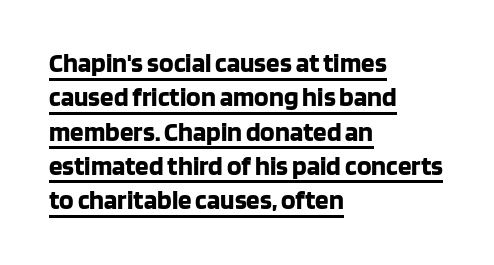
Words appear dense and cohesive because spacing is normal. Leading: standard. The typesetting leans heavy: a genuine bold. The typesetter has applied underlining to the passage shown. Italic: no, the glyphs are upright roman. Caption: multi-line text, flush left, ragged right.
